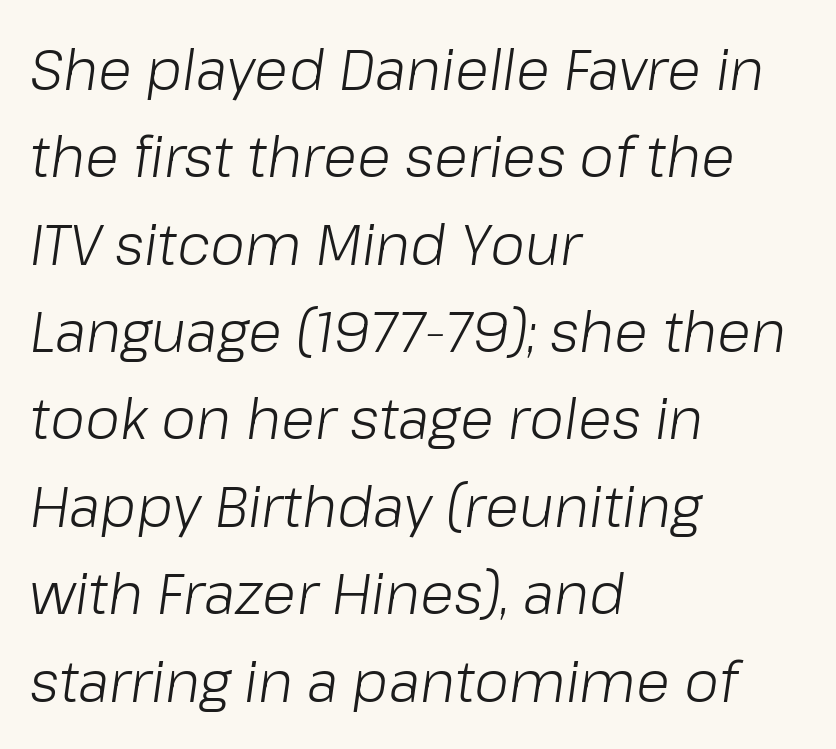
The typeface has the unassuming heft of standard copy or less. Clear beneath every line of the passage. If you drew a line through each stem, it would be angled. A typesetter would call this proportional, since set widths differ per character. Regarding leading, the lines here are spaced in the standard way.
